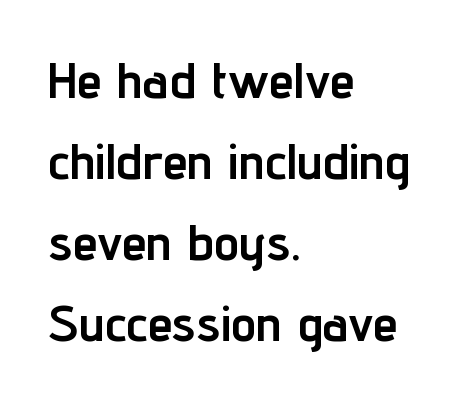
{"serif": "no", "italic": "no", "bold": "yes", "weight": "semibold", "width": "condensed", "stroke_contrast": "low", "x_height": "medium", "monospaced": "no", "underline": "no", "align": "left", "line_spacing": "normal", "line_spacing_ratio": 1.59, "letter_spacing": "normal", "letter_spacing_em": 0.0, "glyph_px": 51}
